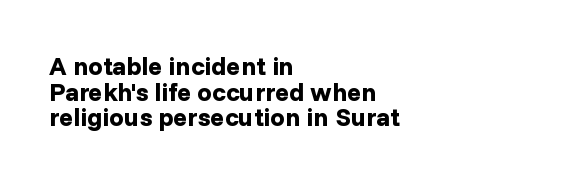
Every letter is thick-stroked: bold, no question. Summary of vertical rhythm: compact, with narrow interline spacing. Glyph-to-glyph distance matches everyday printed text. The type sits square on the baseline with zero lean. These lines stack with their left ends in a neat column.
